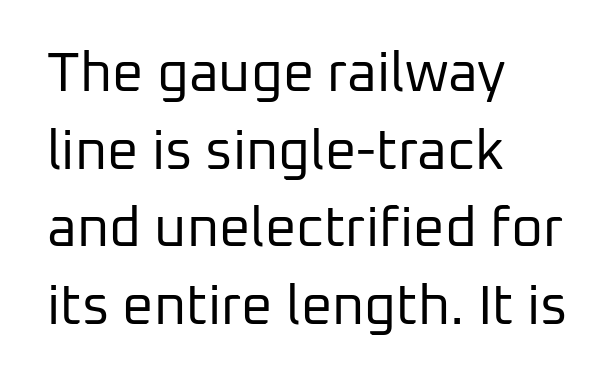
{"serif": "no", "italic": "no", "bold": "no", "weight": "regular", "width": "normal", "stroke_contrast": "low", "x_height": "medium", "monospaced": "no", "underline": "no", "align": "left", "line_spacing": "normal", "line_spacing_ratio": 1.41, "letter_spacing": "normal", "letter_spacing_em": 0.0, "glyph_px": 55}
